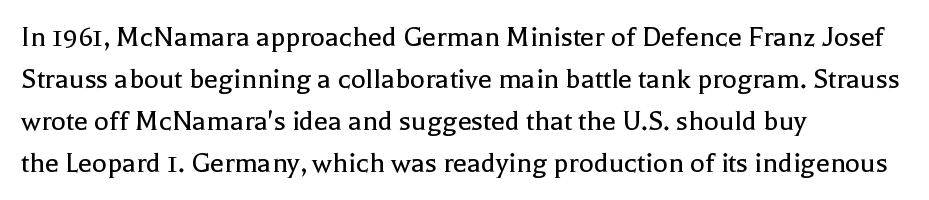
Q: Is the text bold? A: No.
Q: Is the text italic (slanted)? A: No, it is upright.
Q: Is the typeface a serif or a sans-serif typeface? A: Serif.
Q: Is the text underlined? A: No.
Q: How is the paragraph aligned? A: Left-aligned.
Q: Is the spacing between letters normal or unusually wide? A: Normal.
Q: Is the spacing between lines tight, normal or loose? A: Normal.
Q: Width (condensed, normal, or wide)? A: Normal.
Q: x-height? A: Medium.
Q: Monospaced? A: No.
